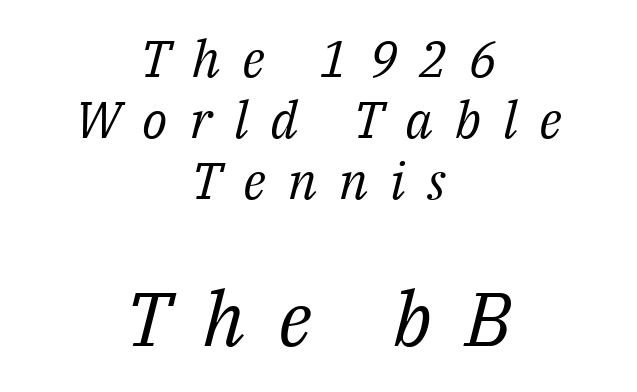
The image shows 76 px regular-weight serif type, italic (leaning right); set centered, line spacing 1.2x, unusually wide letter spacing (+0.43 em), not underlined; the second (bottom) block is 1.49x larger; medium stroke contrast and a medium x-height.
